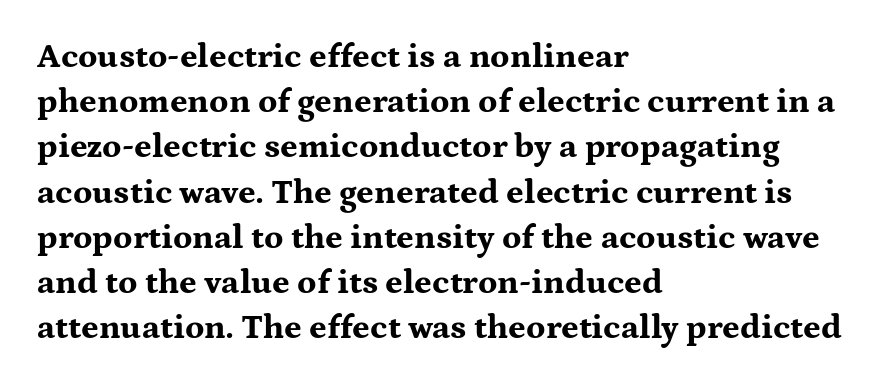
The image shows 34 px bold, wide serif type, upright; set left-aligned, normal line spacing (1.33x), normal letter spacing, not underlined; medium stroke contrast and a medium x-height.
